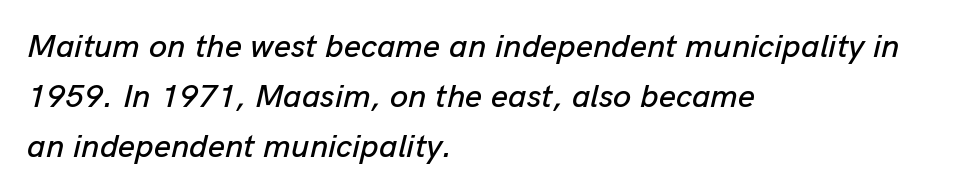
Quick note: underline off. The typography opts for an oblique posture over an upright one. Leftover space on each line is placed entirely after the last word. Horizontal bands of white between lines are of average thickness. Characters follow at the spacing the type designer built in. The face used here is proportionally spaced, like ordinary book or web type.
